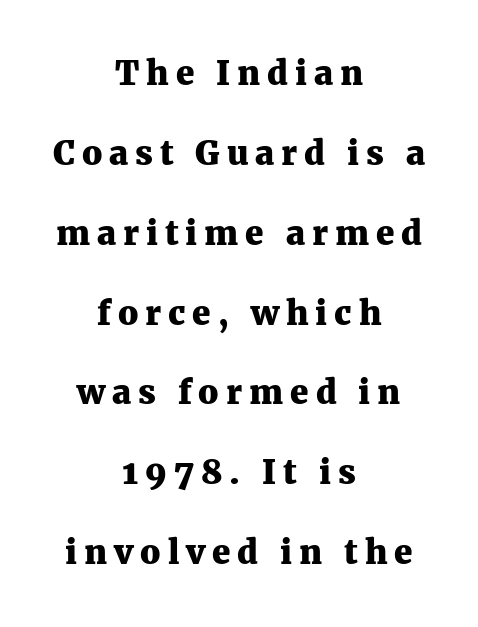
{"serif": "yes", "italic": "no", "bold": "yes", "weight": "heavy", "width": "normal", "stroke_contrast": "medium", "x_height": "medium", "monospaced": "no", "underline": "no", "align": "center", "line_spacing": "loose", "line_spacing_ratio": 2.42, "letter_spacing": "wide", "letter_spacing_em": 0.21, "glyph_px": 33}
